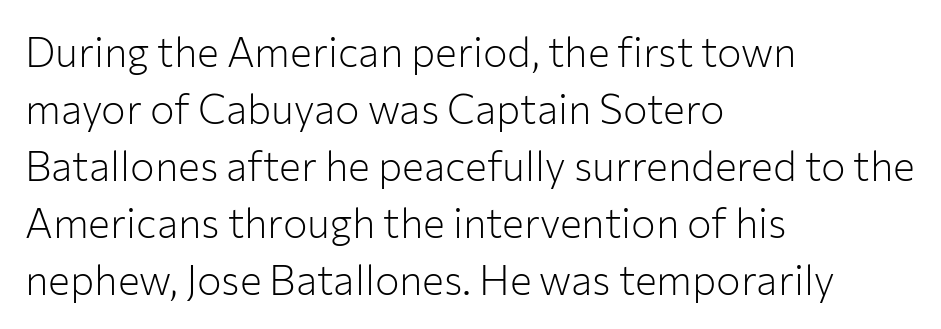
Q: Is the text bold? A: No.
Q: Is the text italic (slanted)? A: No, it is upright.
Q: Is the typeface a serif or a sans-serif typeface? A: Sans-serif.
Q: Is the text underlined? A: No.
Q: How is the paragraph aligned? A: Left-aligned.
Q: Is the spacing between letters normal or unusually wide? A: Normal.
Q: Is the spacing between lines tight, normal or loose? A: Normal.
Q: Width (condensed, normal, or wide)? A: Normal.
Q: Stroke contrast? A: Low.
Q: x-height? A: Medium.
Q: Monospaced? A: No.
